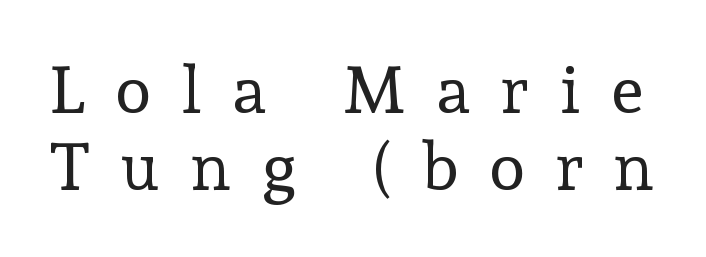
Q: Is the text bold? A: No.
Q: Is the text italic (slanted)? A: No, it is upright.
Q: Is the typeface a serif or a sans-serif typeface? A: Serif.
Q: Is the text underlined? A: No.
Q: Is the spacing between letters normal or unusually wide? A: Unusually wide.
Q: Width (condensed, normal, or wide)? A: Normal.
Q: x-height? A: Medium.
Q: Monospaced? A: No.
